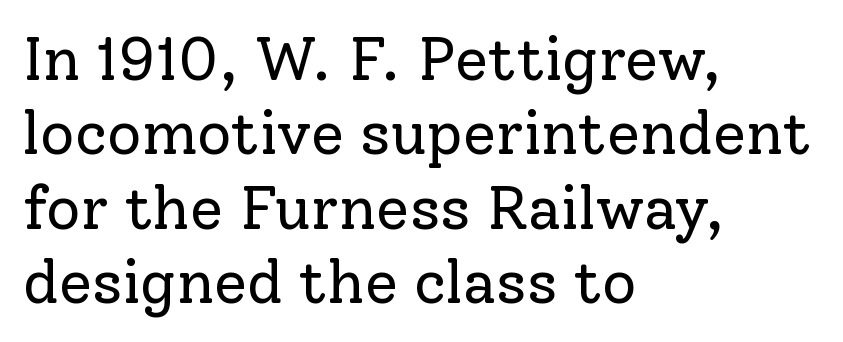
The image shows 60 px regular-weight serif type, upright; set left-aligned, line spacing 1.24x, normal letter spacing, not underlined; low stroke contrast and a medium x-height.
